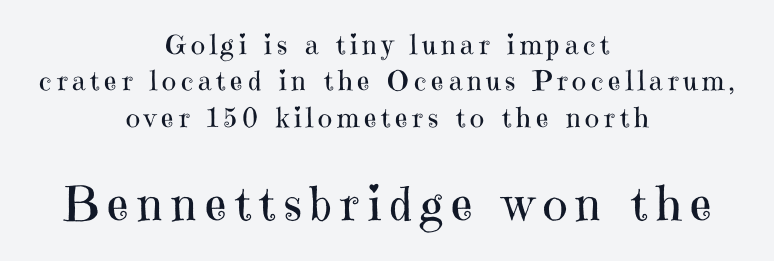
{"serif": "yes", "italic": "no", "bold": "no", "weight": "regular", "width": "normal", "stroke_contrast": "high", "x_height": "medium", "monospaced": "no", "underline": "no", "align": "center", "line_spacing": "normal", "line_spacing_ratio": 1.35, "larger_block": "second", "size_ratio": 1.74, "glyph_px": 47}
